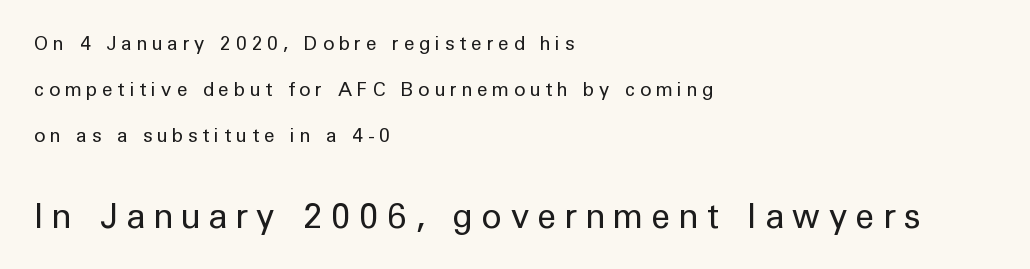
The rendering anchors every line to the left-hand side. One glance says open: line gaps are wider than usual. The face used here is rendered with a markedly widened letterfit. Proportional: the letters do not fall into vertical columns. Ascenders rise straight up at ninety degrees. The more generous point size was reserved for the lower chunk.
